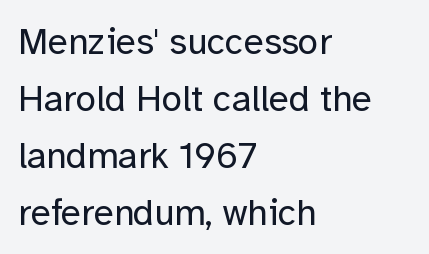
{"serif": "no", "italic": "no", "bold": "no", "weight": "regular", "width": "normal", "stroke_contrast": "low", "x_height": "medium", "monospaced": "no", "underline": "no", "align": "left", "line_spacing": "normal", "line_spacing_ratio": 1.54, "letter_spacing": "normal", "letter_spacing_em": 0.0, "glyph_px": 37}
